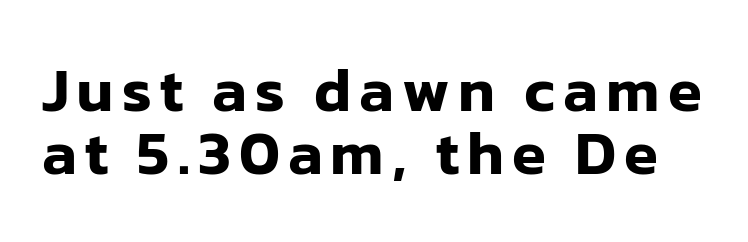
The image shows 62 px sans-serif type, upright; set tight line spacing (1.02x), not underlined; low stroke contrast and a medium x-height.
